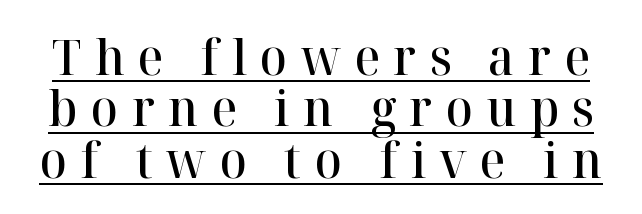
{"serif": "yes", "italic": "no", "bold": "semi", "weight": "semibold", "width": "normal", "stroke_contrast": "high", "x_height": "medium", "monospaced": "no", "underline": "yes", "line_spacing": "tight", "line_spacing_ratio": 1.03, "letter_spacing": "wide", "letter_spacing_em": 0.27, "glyph_px": 50}
